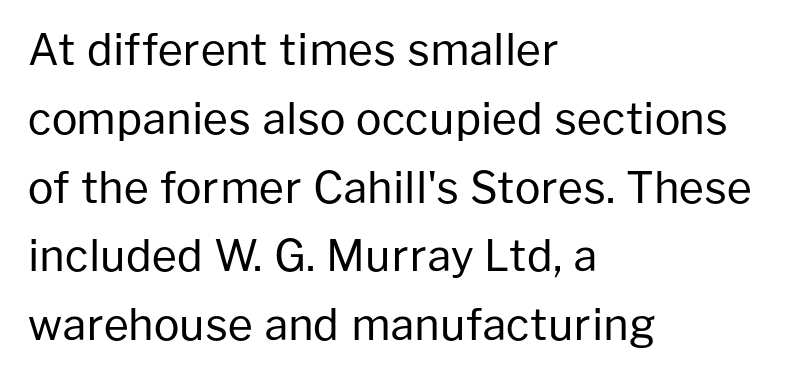
Q: Is the text bold? A: No.
Q: Is the text italic (slanted)? A: No, it is upright.
Q: Is the typeface a serif or a sans-serif typeface? A: Sans-serif.
Q: Is the text underlined? A: No.
Q: How is the paragraph aligned? A: Left-aligned.
Q: Is the spacing between letters normal or unusually wide? A: Normal.
Q: Is the spacing between lines tight, normal or loose? A: Normal.
Q: Width (condensed, normal, or wide)? A: Normal.
Q: Stroke contrast? A: Low.
Q: x-height? A: Medium.
Q: Monospaced? A: No.
